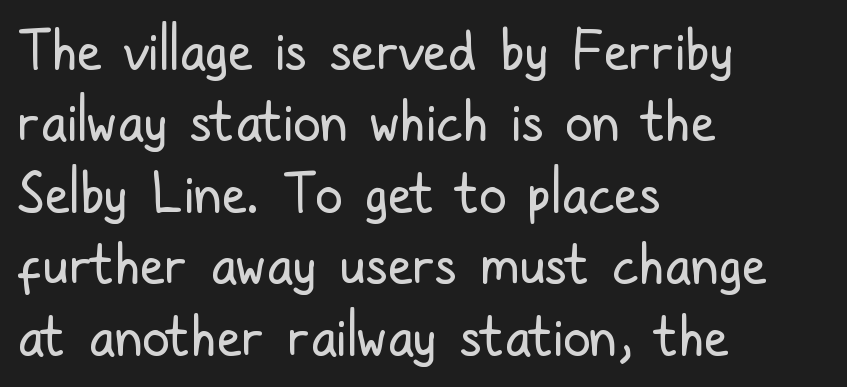
Q: Is the text bold? A: No.
Q: Is the text italic (slanted)? A: No, it is upright.
Q: Is the typeface a serif or a sans-serif typeface? A: Sans-serif.
Q: Is the text underlined? A: No.
Q: How is the paragraph aligned? A: Left-aligned.
Q: Is the spacing between letters normal or unusually wide? A: Normal.
Q: Is the spacing between lines tight, normal or loose? A: Normal.
Q: Width (condensed, normal, or wide)? A: Condensed.
Q: Stroke contrast? A: Low.
Q: x-height? A: Medium.
Q: Monospaced? A: No.
